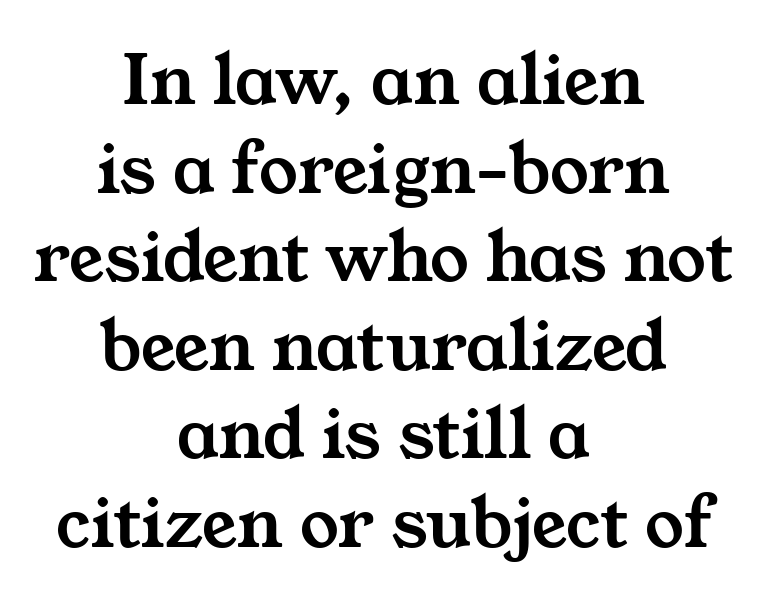
{"serif": "yes", "width": "wide", "stroke_contrast": "medium", "x_height": "medium", "monospaced": "no", "underline": "no", "align": "center", "line_spacing": "tight", "line_spacing_ratio": 1.15, "letter_spacing": "normal", "letter_spacing_em": 0.0, "glyph_px": 77}
